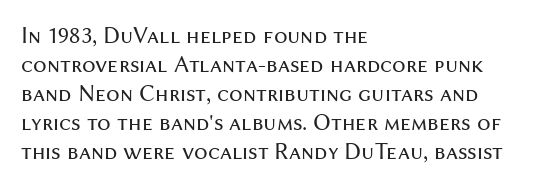
The image shows 24 px text type, upright; set left-aligned, line spacing 1.21x, normal letter spacing, not underlined.
